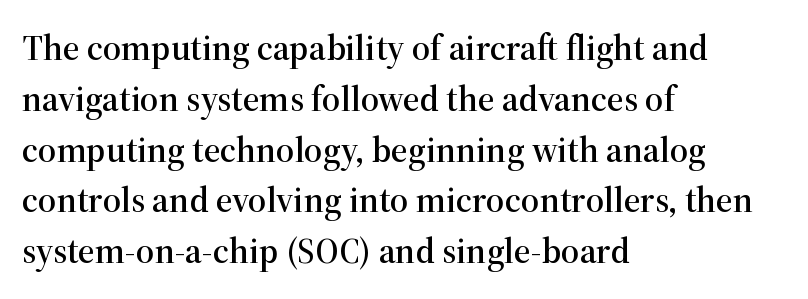
A typesetter would call this proportional, since set widths differ per character. Notice how descenders clear the ascenders below comfortably — that's standard leading. The compositor pushed each line to the left boundary. Serifs: yes, visible at the terminals of the letterforms. Characters follow at the spacing the type designer built in.
